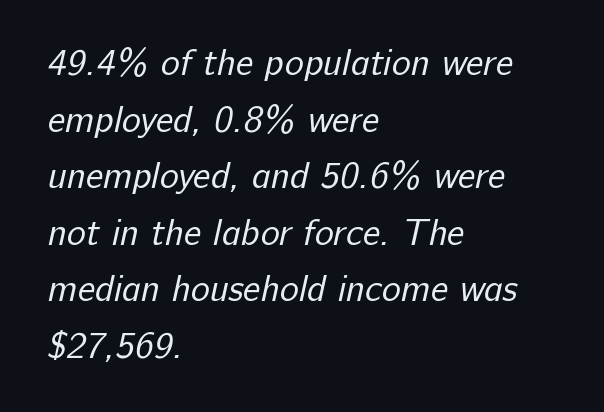
Check under the words: just untouched page. The designer left line spacing at the default. You can tell from the bare stems that sans-serif type was used. In terms of letterspacing, this is plain default setting. Notice how the passage keeps a crisp vertical edge on the left only. Is the type heavy? It reads as light-to-regular instead.
